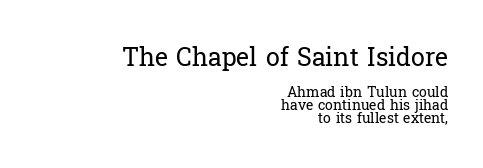
The image shows 25 px text type, upright; set right-aligned, tight line spacing (0.95x), normal letter spacing, not underlined; the first (top) block is 1.79x larger.
